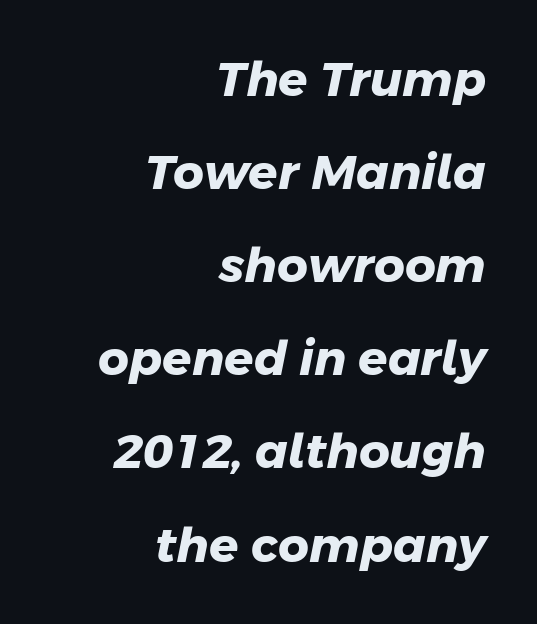
Do the characters align in a grid? No, the font is proportional. Rows of type keep a wide berth in the vertical direction. The letterforms sit shoulder to shoulder at normal distance. The characters look thick and weighty, a clear bold. Clear beneath every line of the passage.
